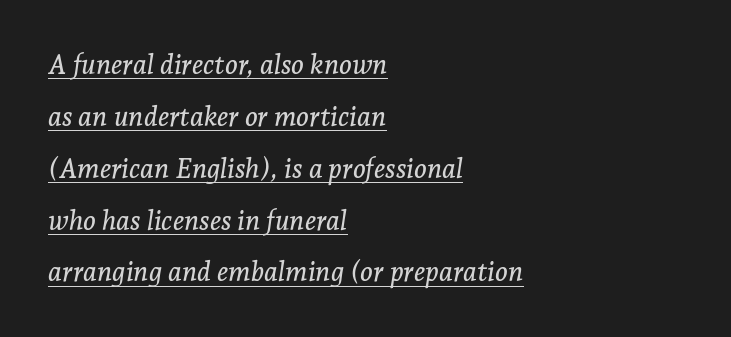
Q: Is the text italic (slanted)? A: Yes, it leans right by about 7 degrees.
Q: Is the text underlined? A: Yes.
Q: How is the paragraph aligned? A: Left-aligned.
Q: Is the spacing between letters normal or unusually wide? A: Normal.
Q: Is the spacing between lines tight, normal or loose? A: Loose.
